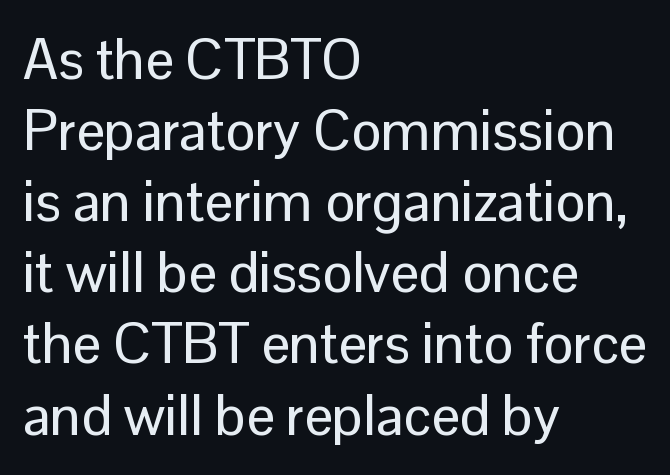
The image shows 56 px sans-serif type, upright; set left-aligned, normal line spacing (1.27x), normal letter spacing, not underlined; low stroke contrast and a medium x-height.
